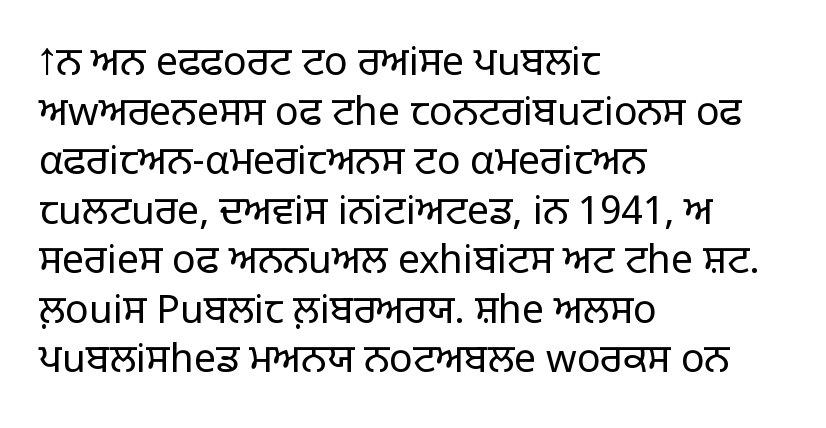
The image shows 39 px light sans-serif type, upright; set left-aligned, normal line spacing (1.27x), normal letter spacing, not underlined; low stroke contrast and a large x-height.
